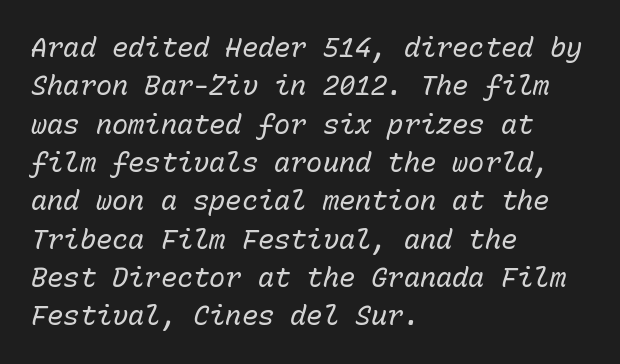
The image shows 27 px text type, italic (leaning right); set left-aligned, normal line spacing (1.42x), normal letter spacing, not underlined.
